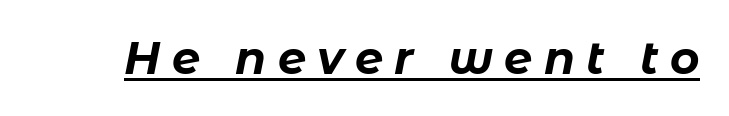
Q: Is the text bold? A: Yes.
Q: Is the text italic (slanted)? A: Yes, it leans right by about 11 degrees.
Q: Is the text underlined? A: Yes.
Q: Is the spacing between letters normal or unusually wide? A: Unusually wide.
Q: Width (condensed, normal, or wide)? A: Normal.
Q: Stroke contrast? A: Low.
Q: x-height? A: Medium.
Q: Monospaced? A: No.
